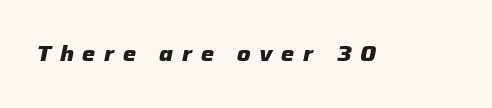
The image shows 21 px bold type, italic (leaning right); set unusually wide letter spacing (+0.41 em), not underlined.
